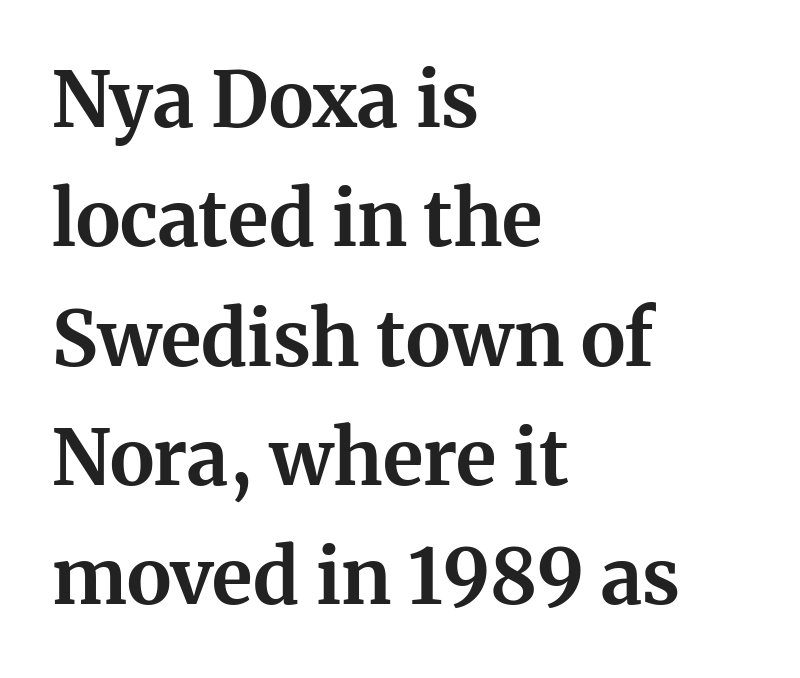
{"serif": "yes", "italic": "no", "bold": "yes", "weight": "bold", "width": "normal", "stroke_contrast": "medium", "x_height": "medium", "monospaced": "no", "underline": "no", "align": "left", "line_spacing": "normal", "line_spacing_ratio": 1.57, "letter_spacing": "normal", "letter_spacing_em": 0.0, "glyph_px": 76}
